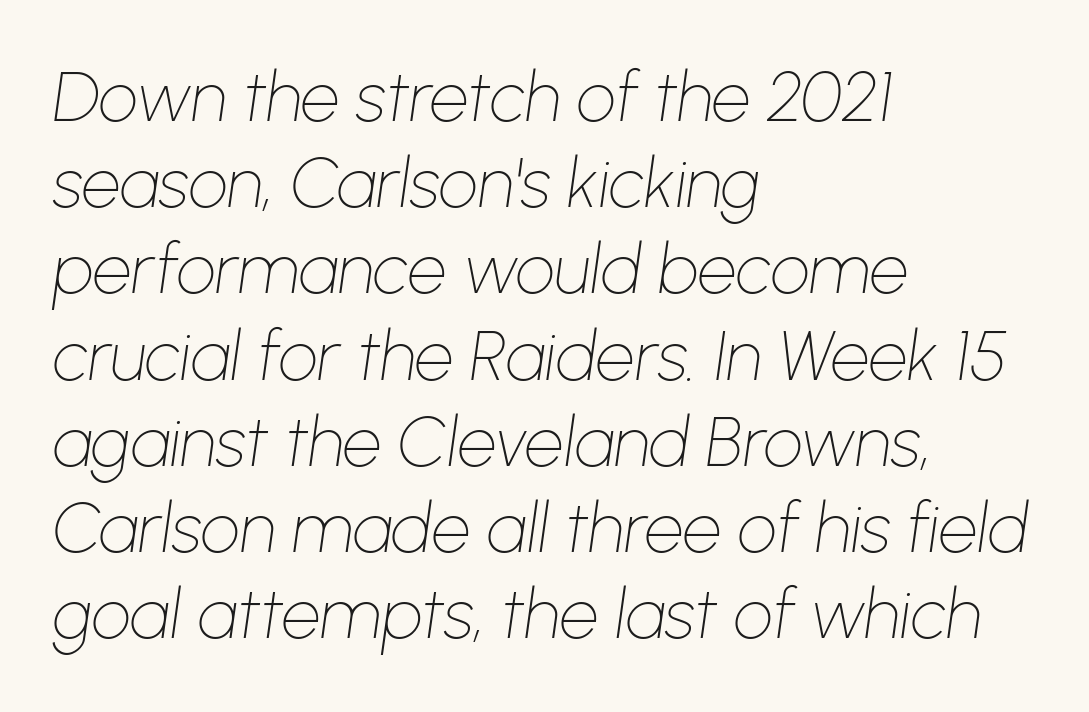
The image shows 69 px thin type, italic (leaning right); set left-aligned, normal line spacing (1.25x), normal letter spacing, not underlined; low stroke contrast and a medium x-height.
